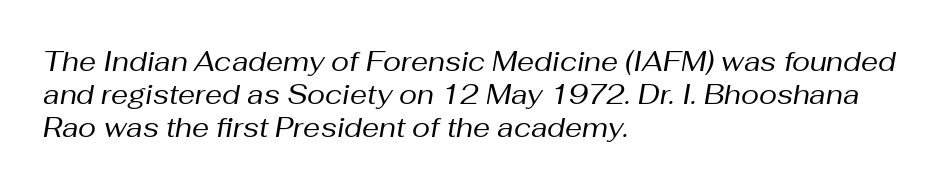
{"italic": "yes", "lean": "right", "slant_degrees": 10, "bold": "no", "underline": "no", "align": "left", "line_spacing_ratio": 1.23, "letter_spacing": "normal", "letter_spacing_em": 0.0, "glyph_px": 27}
